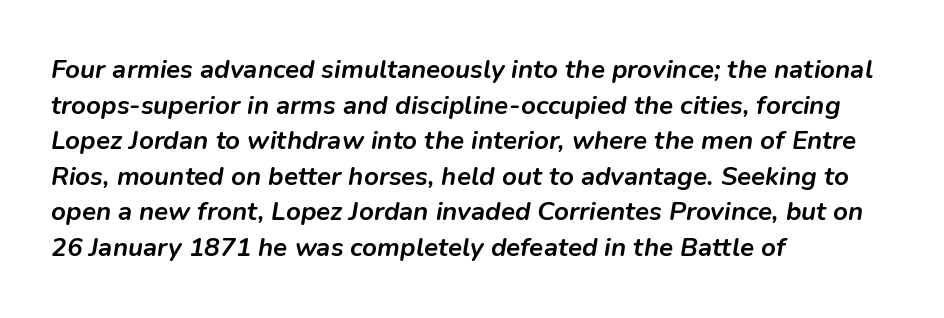
The image shows 26 px bold type, italic (leaning right); set left-aligned, normal line spacing (1.37x), normal letter spacing, not underlined.
